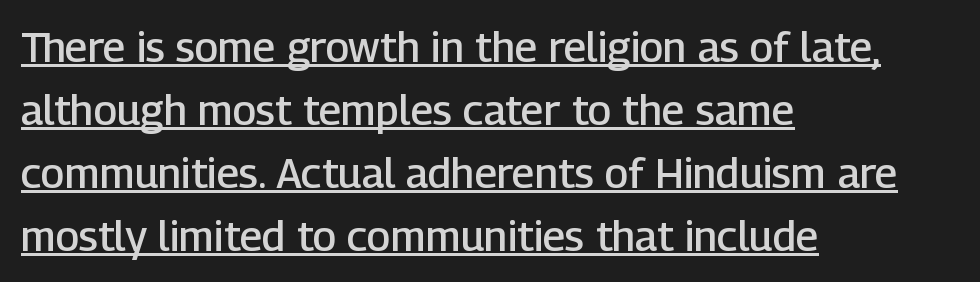
This sample carries an underscore along the baseline area. The space between consecutive lines is moderate. Its strokes are somewhat broadened, the hallmark of semibold type. Teacher's note: observe the even left margin — that is flush-left alignment.
